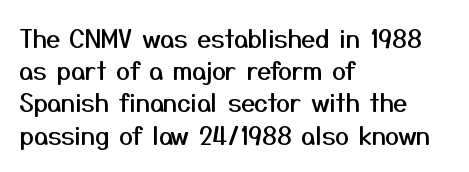
{"italic": "no", "underline": "no", "align": "left", "line_spacing": "normal", "line_spacing_ratio": 1.29, "letter_spacing": "normal", "letter_spacing_em": 0.0, "glyph_px": 25}
